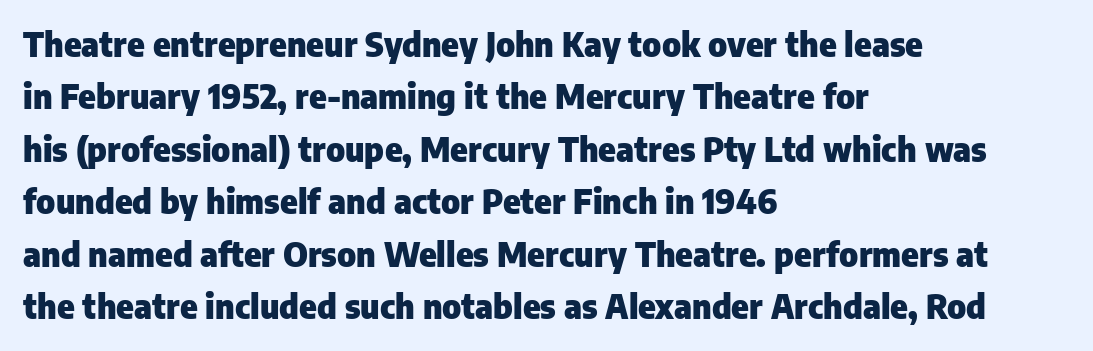
Which margin do the lines hug? The left one — the right edge is uneven. One glance says typical: line gaps are just what's usual. What weight is shown? A full bold with thick strokes. The typeface chosen for these lines omits serifs. This is roman type, the default non-slanted kind. Default kerning and tracking; the words read as compact shapes.
